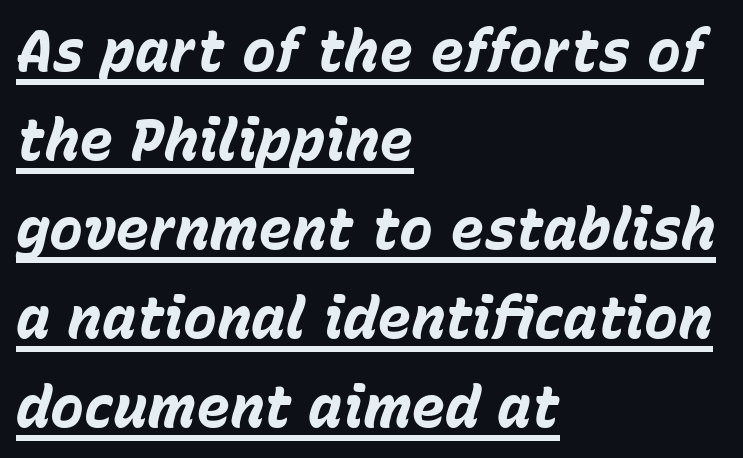
The image shows 57 px bold type, italic (leaning right); set left-aligned, normal line spacing (1.56x), normal letter spacing, underlined; low stroke contrast and a medium x-height.
